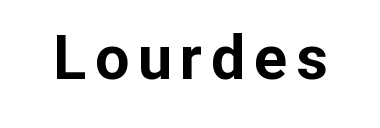
{"serif": "no", "italic": "no", "bold": "yes", "weight": "bold", "width": "normal", "stroke_contrast": "low", "x_height": "medium", "monospaced": "no", "underline": "no", "glyph_px": 61}
